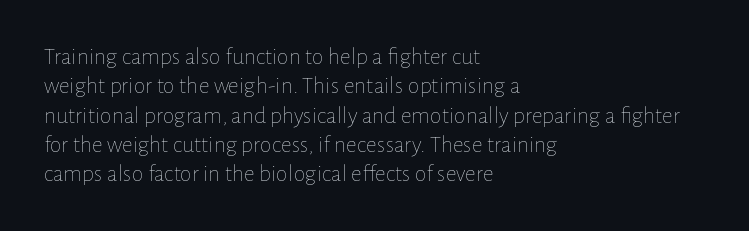
Notice how the stems are strictly vertical — no italics here. Standard letterfit; no display-style spreading of the glyphs. The space beneath each line is pristine and unruled. Counters stay open thanks to moderate or lighter strokes. A classic flush-left, rag-right setting is used for this passage.
